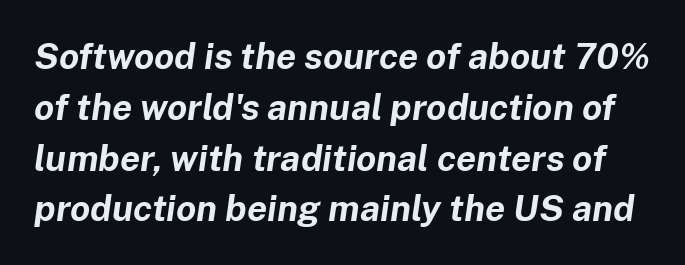
{"italic": "yes", "lean": "right", "slant_degrees": 8, "bold": "yes", "weight": "bold", "width": "normal", "stroke_contrast": "low", "x_height": "medium", "monospaced": "no", "underline": "no", "line_spacing": "normal", "line_spacing_ratio": 1.41, "letter_spacing": "normal", "letter_spacing_em": 0.0, "glyph_px": 36}
